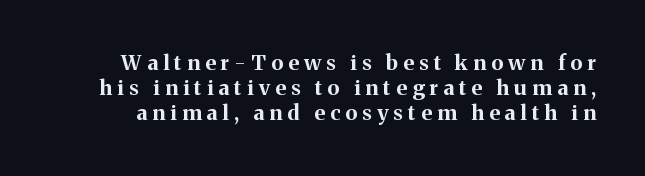
Q: Is the text bold? A: Yes.
Q: Is the text italic (slanted)? A: No, it is upright.
Q: Is the text underlined? A: No.
Q: Is the spacing between letters normal or unusually wide? A: Unusually wide.
